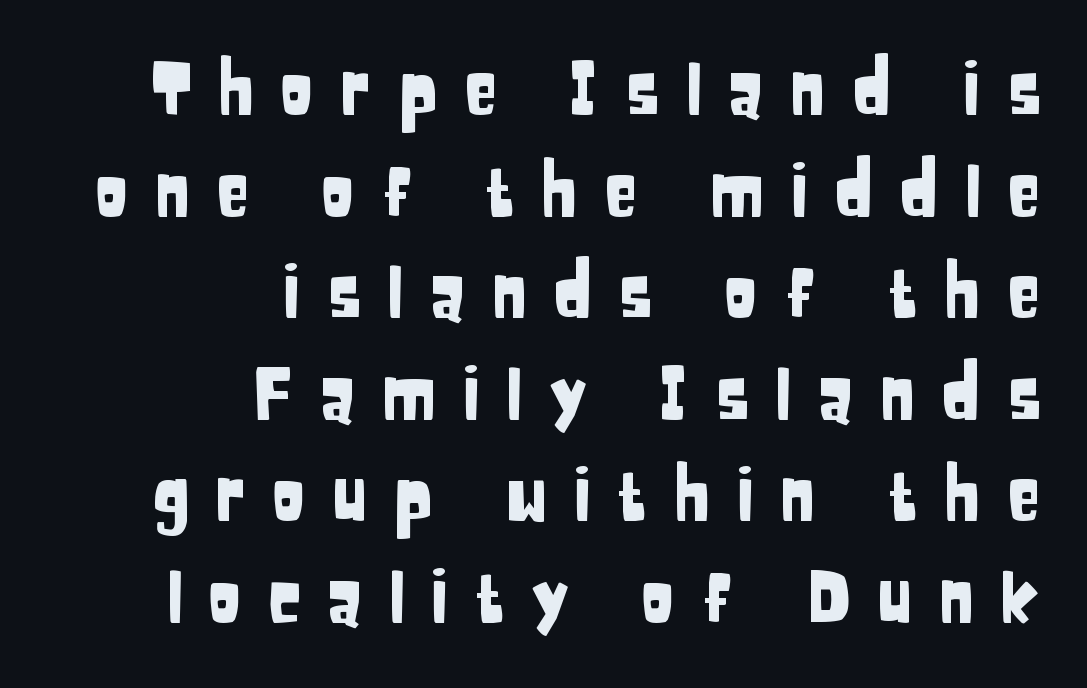
{"serif": "no", "italic": "no", "width": "condensed", "stroke_contrast": "low", "x_height": "large", "monospaced": "no", "underline": "no", "align": "right", "line_spacing": "normal", "line_spacing_ratio": 1.43, "letter_spacing": "wide", "letter_spacing_em": 0.35, "glyph_px": 71}
